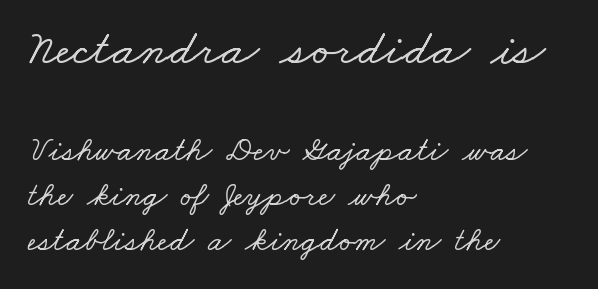
Which margin do the lines hug? The left one — the right edge is uneven. You can tell from the footed stems that serif type was used. What's the leading like? Ordinary, nothing unusual. The letters in the upper block stand taller than those in the block below. These lines are rendered in a variable-pitch font.
